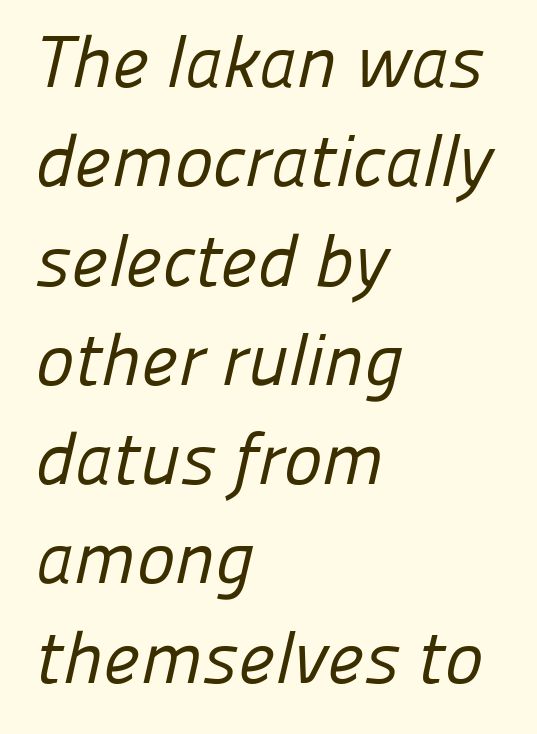
Q: Is the text bold? A: No.
Q: Is the typeface a serif or a sans-serif typeface? A: Sans-serif.
Q: Is the text underlined? A: No.
Q: How is the paragraph aligned? A: Left-aligned.
Q: Is the spacing between letters normal or unusually wide? A: Normal.
Q: Is the spacing between lines tight, normal or loose? A: Normal.
Q: Width (condensed, normal, or wide)? A: Normal.
Q: Stroke contrast? A: Low.
Q: x-height? A: Medium.
Q: Monospaced? A: No.
